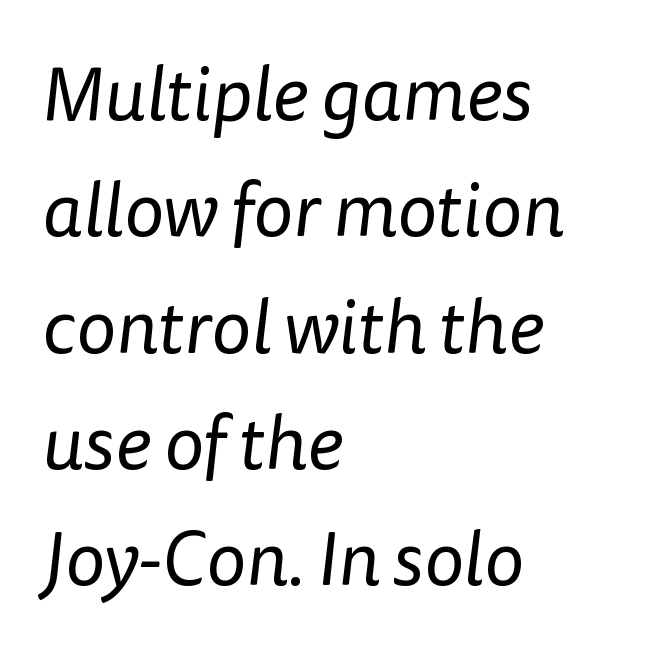
Q: Is the text bold? A: No.
Q: Is the typeface a serif or a sans-serif typeface? A: Sans-serif.
Q: Is the text underlined? A: No.
Q: How is the paragraph aligned? A: Left-aligned.
Q: Is the spacing between letters normal or unusually wide? A: Normal.
Q: Is the spacing between lines tight, normal or loose? A: Normal.
Q: Width (condensed, normal, or wide)? A: Normal.
Q: Stroke contrast? A: Low.
Q: x-height? A: Medium.
Q: Monospaced? A: No.
